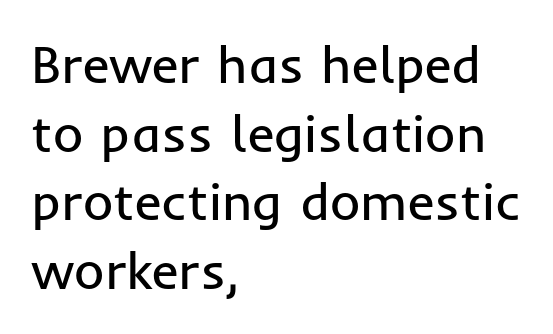
The image shows 52 px regular-weight sans-serif type, upright; set left-aligned, normal line spacing (1.32x), normal letter spacing, not underlined; low stroke contrast and a medium x-height.
